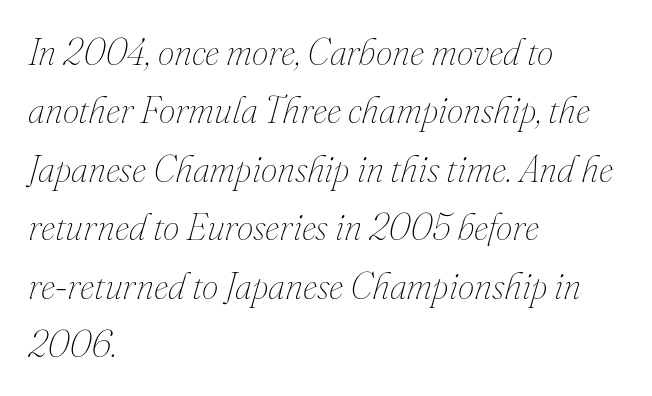
{"italic": "yes", "lean": "right", "slant_degrees": 16, "bold": "no", "weight": "thin", "width": "normal", "stroke_contrast": "medium", "x_height": "small", "monospaced": "no", "underline": "no", "align": "left", "line_spacing": "normal", "line_spacing_ratio": 1.58, "letter_spacing": "normal", "letter_spacing_em": 0.0, "glyph_px": 37}
